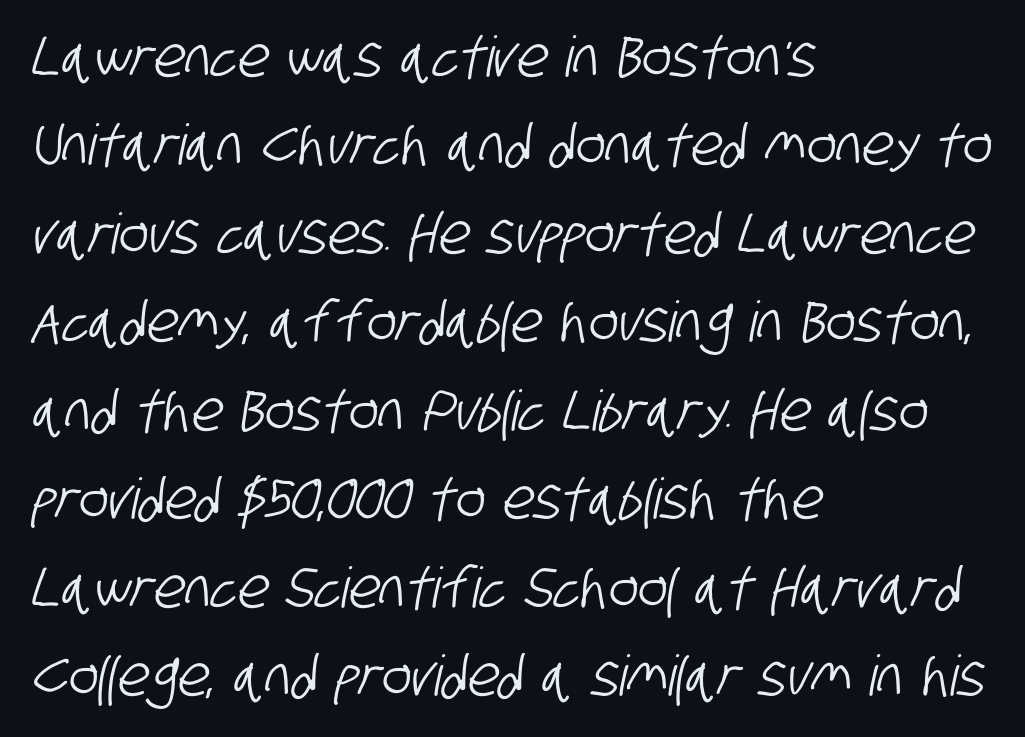
Standard letterfit; no display-style spreading of the glyphs. Normally led — the rows are evenly, conventionally spaced. A classic flush-left, rag-right setting is used for this passage. Grotesque or geometric, the face here clearly has no serifs. Here the designer chose a conventional face with non-uniform glyph widths.
